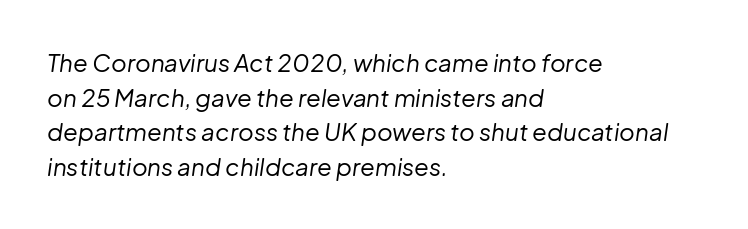
{"italic": "yes", "lean": "right", "slant_degrees": 8, "bold": "no", "underline": "no", "align": "left", "line_spacing": "normal", "line_spacing_ratio": 1.44, "letter_spacing": "normal", "letter_spacing_em": 0.0, "glyph_px": 24}
